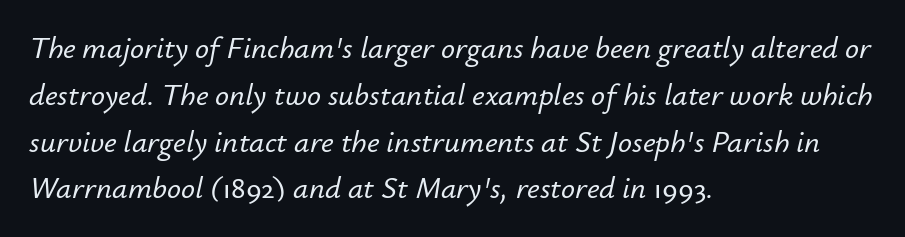
The image shows 31 px text type, italic (leaning right); set left-aligned, normal line spacing (1.51x), normal letter spacing, not underlined; low stroke contrast and a small x-height.
